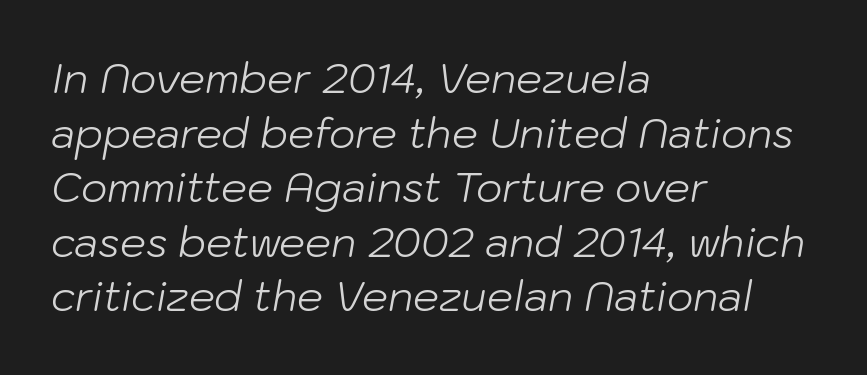
Q: Is the text bold? A: No.
Q: Is the text italic (slanted)? A: Yes, it leans right by about 10 degrees.
Q: Is the text underlined? A: No.
Q: How is the paragraph aligned? A: Left-aligned.
Q: Is the spacing between letters normal or unusually wide? A: Normal.
Q: Is the spacing between lines tight, normal or loose? A: Normal.
Q: Width (condensed, normal, or wide)? A: Normal.
Q: Stroke contrast? A: Low.
Q: x-height? A: Medium.
Q: Monospaced? A: No.
